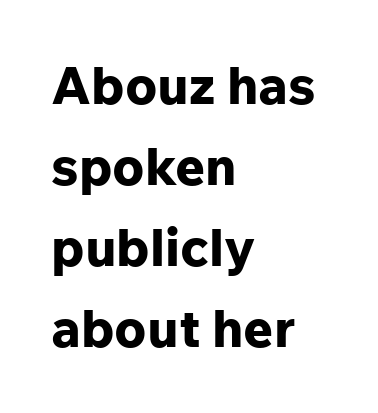
Q: Is the text bold? A: Yes.
Q: Is the text italic (slanted)? A: No, it is upright.
Q: Is the typeface a serif or a sans-serif typeface? A: Sans-serif.
Q: Is the text underlined? A: No.
Q: How is the paragraph aligned? A: Left-aligned.
Q: Is the spacing between letters normal or unusually wide? A: Normal.
Q: Is the spacing between lines tight, normal or loose? A: Normal.
Q: Width (condensed, normal, or wide)? A: Normal.
Q: Stroke contrast? A: Low.
Q: x-height? A: Medium.
Q: Monospaced? A: No.
